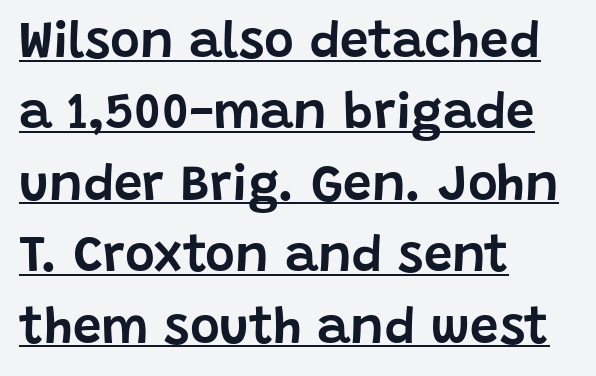
The image shows 51 px sans-serif type, upright; set left-aligned, normal line spacing (1.4x), normal letter spacing, underlined; low stroke contrast and a large x-height.
